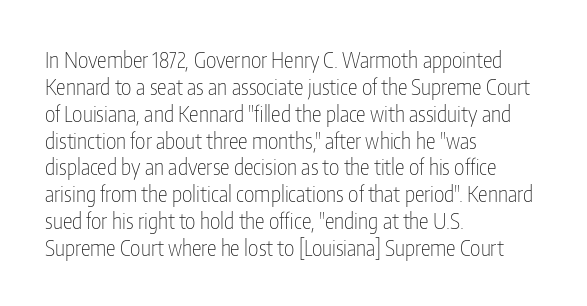
Q: Is the text bold? A: No.
Q: Is the text italic (slanted)? A: No, it is upright.
Q: Is the text underlined? A: No.
Q: How is the paragraph aligned? A: Left-aligned.
Q: Is the spacing between letters normal or unusually wide? A: Normal.
